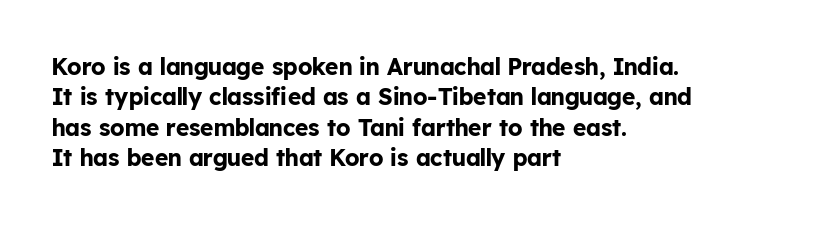
Each word holds together tightly as a unit, with standard inter-letter gaps. Typeset ragged right — the left edge is the straight one. Has an underline been added? It has not. The passage shown stacks its lines at a standard gap. A typesetter would mark this as roman, not italic. The passage shown is emphatically bold.
